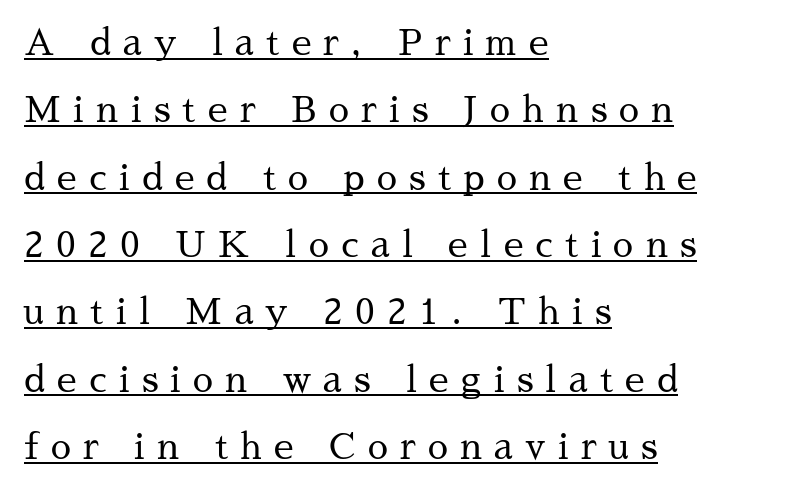
{"serif": "yes", "italic": "no", "bold": "no", "weight": "regular", "width": "normal", "stroke_contrast": "medium", "x_height": "medium", "monospaced": "no", "underline": "yes", "align": "left", "line_spacing_ratio": 1.87, "letter_spacing": "wide", "letter_spacing_em": 0.34, "glyph_px": 36}
